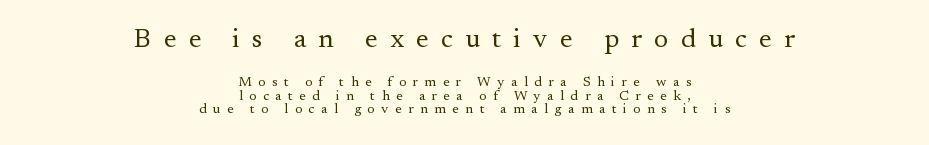
{"italic": "no", "bold": "no", "underline": "no", "align": "center", "line_spacing": "tight", "line_spacing_ratio": 0.98, "letter_spacing": "wide", "letter_spacing_em": 0.46, "larger_block": "first", "size_ratio": 1.93, "glyph_px": 27}
